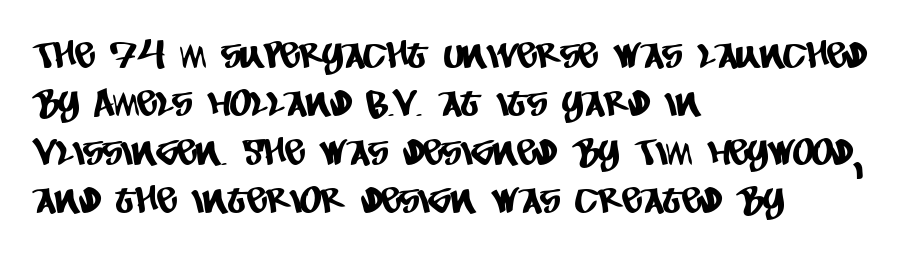
Q: Is the typeface a serif or a sans-serif typeface? A: Sans-serif.
Q: Is the text underlined? A: No.
Q: How is the paragraph aligned? A: Left-aligned.
Q: Is the spacing between letters normal or unusually wide? A: Normal.
Q: Is the spacing between lines tight, normal or loose? A: Normal.
Q: Width (condensed, normal, or wide)? A: Condensed.
Q: Stroke contrast? A: Low.
Q: x-height? A: Large.
Q: Monospaced? A: No.
